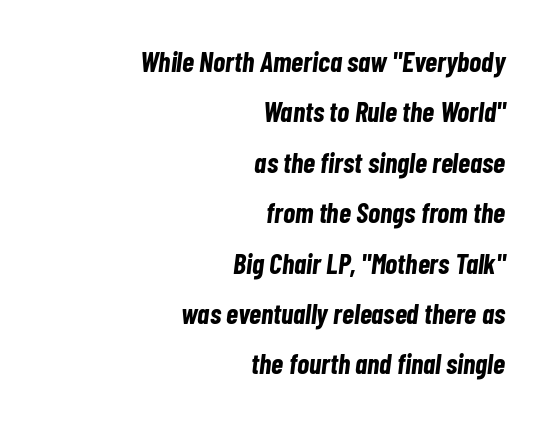
The image shows 28 px bold, condensed type, italic (leaning right); set right-aligned, line spacing 1.8x, normal letter spacing, not underlined; low stroke contrast and a medium x-height.
